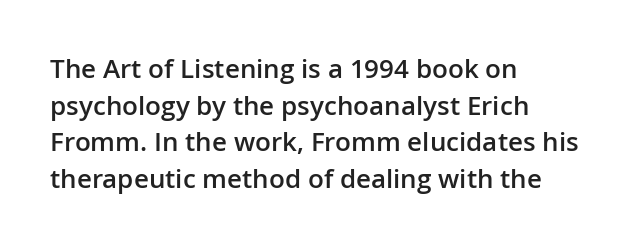
{"italic": "no", "bold": "semi", "underline": "no", "align": "left", "line_spacing": "normal", "line_spacing_ratio": 1.41, "letter_spacing": "normal", "letter_spacing_em": 0.0, "glyph_px": 26}
